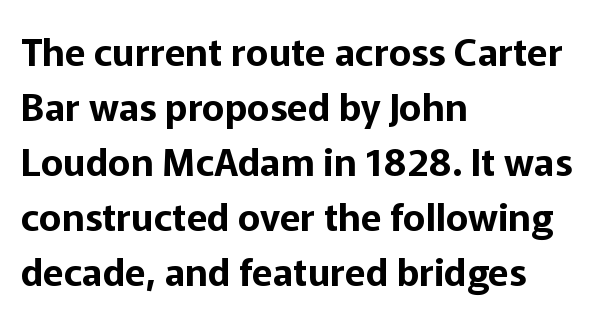
The image shows 38 px sans-serif type, upright; set left-aligned, normal line spacing (1.45x), normal letter spacing, not underlined; low stroke contrast and a medium x-height.
